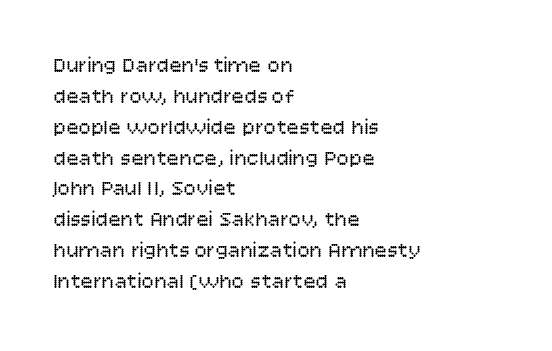
The image shows 21 px text type, upright; set left-aligned, normal line spacing (1.47x), normal letter spacing, not underlined.
